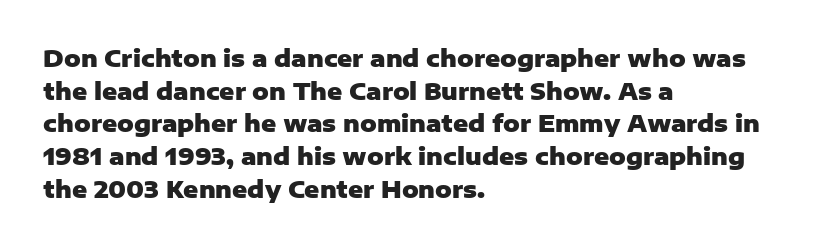
{"italic": "no", "bold": "yes", "underline": "no", "align": "left", "line_spacing": "normal", "line_spacing_ratio": 1.42, "letter_spacing": "normal", "letter_spacing_em": 0.0, "glyph_px": 23}
